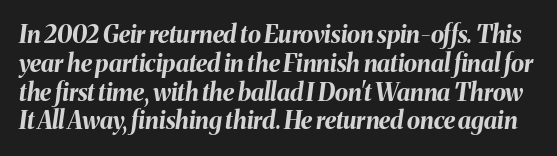
Q: Is the text bold? A: Yes.
Q: Is the text italic (slanted)? A: Yes, it leans right by about 8 degrees.
Q: Is the text underlined? A: No.
Q: Is the spacing between letters normal or unusually wide? A: Normal.
